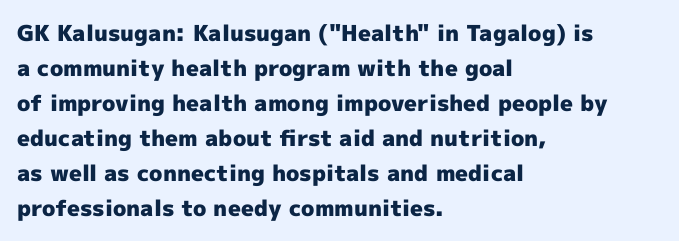
{"italic": "no", "bold": "yes", "underline": "no", "align": "left", "line_spacing": "normal", "line_spacing_ratio": 1.59, "letter_spacing": "normal", "letter_spacing_em": 0.0, "glyph_px": 22}
